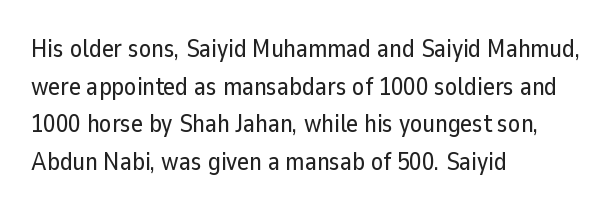
Descender tails drop into unmarked territory. If you drew a ruler down the left edge, every line would touch it. Nope, not italic — everything's standing straight. Successive baselines arrive at the customary interval. Tracking value appears to be zero — textbook default spacing.
